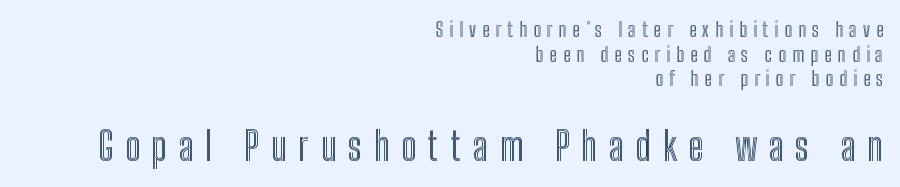
{"italic": "no", "width": "condensed", "x_height": "medium", "monospaced": "no", "underline": "no", "align": "right", "line_spacing_ratio": 1.23, "letter_spacing": "wide", "letter_spacing_em": 0.3, "larger_block": "second", "size_ratio": 1.95, "glyph_px": 39}
